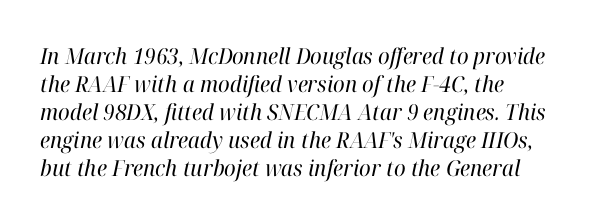
These glyphs show unthickened strokes, regular width or finer. Characters are canted at an angle relative to the baseline's perpendicular. The rendering anchors every line to the left-hand side. Leading matches the norm, producing a regular column. The passage shown has conventional tracking throughout. Quick note: underline off.
